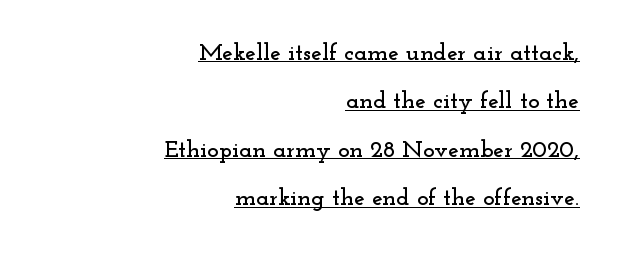
{"italic": "no", "underline": "yes", "align": "right", "line_spacing": "loose", "line_spacing_ratio": 2.02, "letter_spacing": "normal", "letter_spacing_em": 0.0, "glyph_px": 24}
